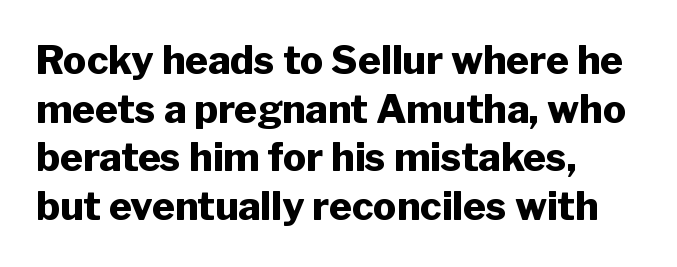
The image shows 39 px heavy sans-serif type, upright; set left-aligned, normal line spacing (1.25x), normal letter spacing, not underlined; low stroke contrast and a medium x-height.
